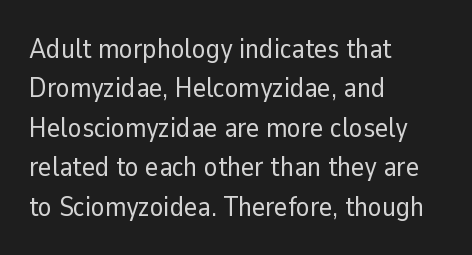
The letters carry no serifs — their stems end cleanly without finishing strokes. The strokes carry an ordinary text weight at most. Does extra space separate the letters? No, they use regular spacing. Here the designer chose a conventional face with non-uniform glyph widths.
